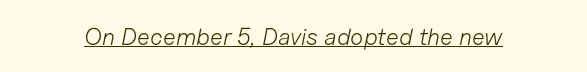
Q: Is the text bold? A: No.
Q: Is the text italic (slanted)? A: Yes, it leans right by about 11 degrees.
Q: Is the text underlined? A: Yes.
Q: Is the spacing between letters normal or unusually wide? A: Normal.
